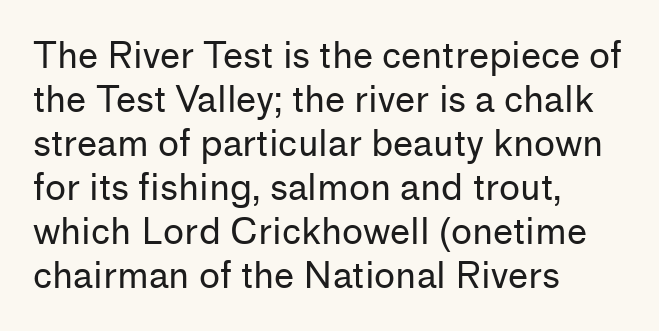
Q: Is the text bold? A: No.
Q: Is the text italic (slanted)? A: No, it is upright.
Q: Is the typeface a serif or a sans-serif typeface? A: Sans-serif.
Q: Is the text underlined? A: No.
Q: How is the paragraph aligned? A: Left-aligned.
Q: Is the spacing between letters normal or unusually wide? A: Normal.
Q: Width (condensed, normal, or wide)? A: Normal.
Q: Stroke contrast? A: Low.
Q: x-height? A: Medium.
Q: Monospaced? A: No.
